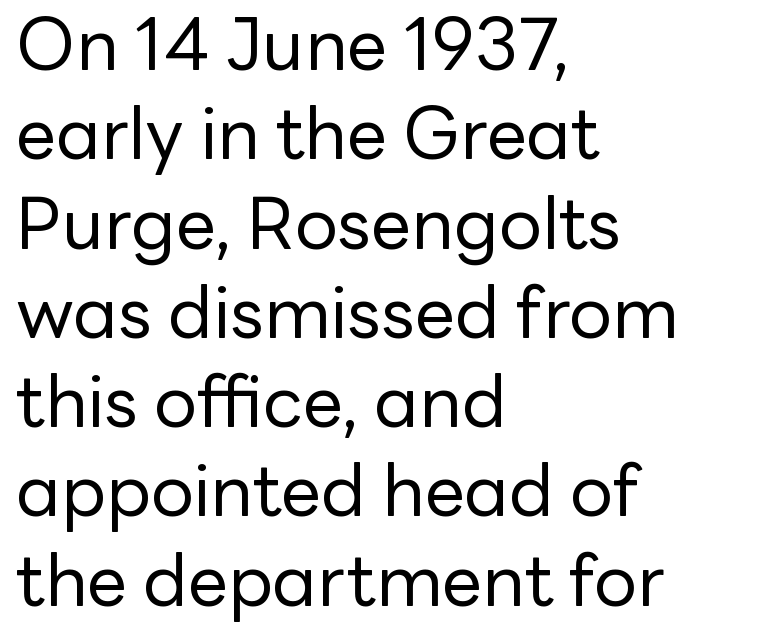
The image shows 72 px regular-weight sans-serif type, upright; set left-aligned, line spacing 1.24x, normal letter spacing, not underlined; low stroke contrast and a medium x-height.
